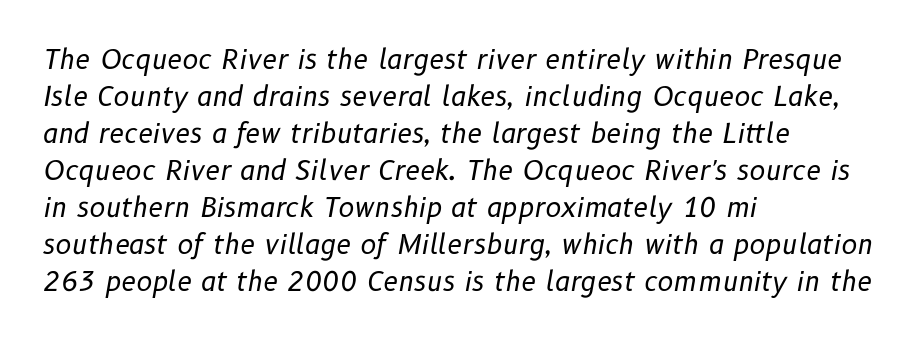
The image shows 27 px text type, italic (leaning right); set left-aligned, normal line spacing (1.37x), normal letter spacing, not underlined.
